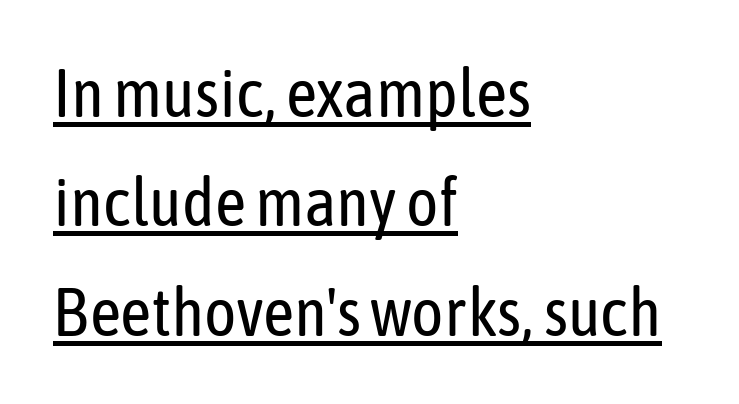
The image shows 68 px regular-weight, condensed sans-serif type, upright; set left-aligned, normal line spacing (1.61x), normal letter spacing, underlined; low stroke contrast and a medium x-height.
